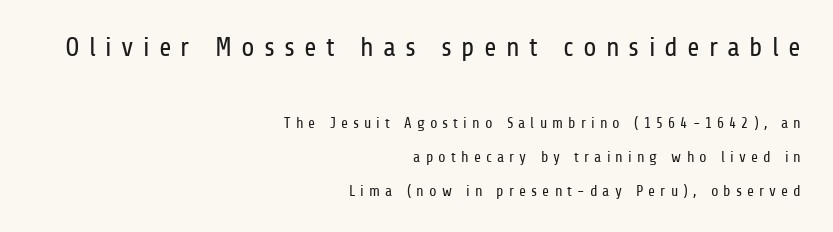
Q: Is the text bold? A: No.
Q: Is the text italic (slanted)? A: No, it is upright.
Q: Is the text underlined? A: No.
Q: How is the paragraph aligned? A: Right-aligned.
Q: Is the spacing between letters normal or unusually wide? A: Unusually wide.
Q: Is the spacing between lines tight, normal or loose? A: Loose.
Q: Which block of text is set in a larger size, the first (top) or the second (bottom)? A: The first (top) one.
